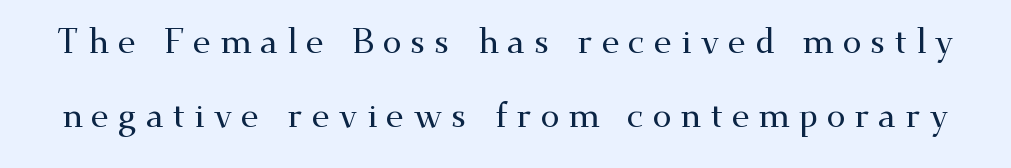
Airy leading. This rendering employs a face with finishing strokes, i.e., a serif. Descenders hang freely into open space. Is there any slant? The stems are plumb. The letters advance in unequal steps, a hallmark of proportional type.
